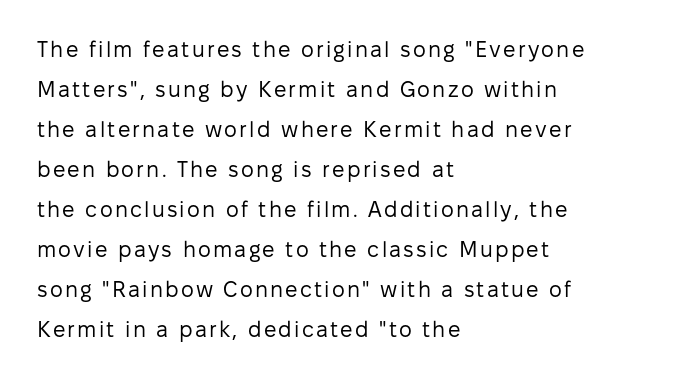
{"italic": "no", "bold": "no", "underline": "no", "align": "left", "line_spacing_ratio": 1.82, "glyph_px": 22}
